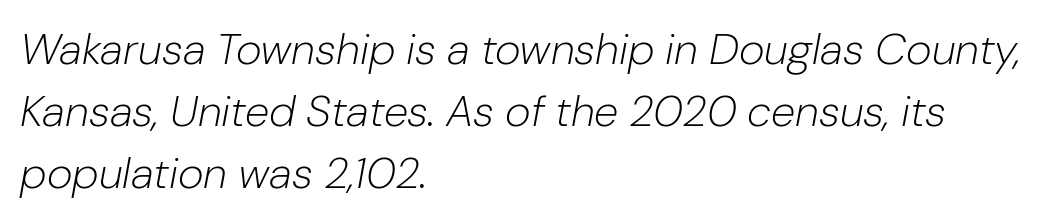
A light-to-regular cut is what we see here. The vertical gap from one line to the next is medium. Proportional: the letters do not fall into vertical columns. Italic: yes, the glyphs are oblique.
